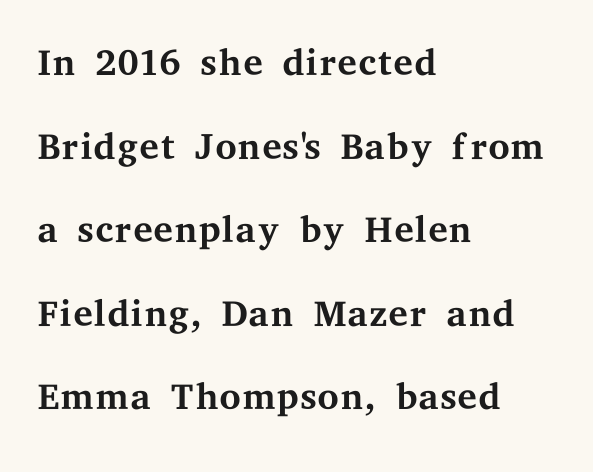
Stems and bowls with no extra thickness — not bold. The axis of the letterforms is exactly vertical. Teacher's note: observe the even left margin — that is flush-left alignment. You could not count columns in this text — the font is proportionally spaced.
